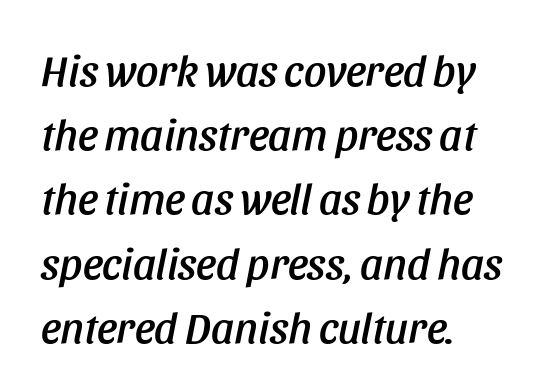
Q: Is the text italic (slanted)? A: Yes, it leans right by about 11 degrees.
Q: Is the text underlined? A: No.
Q: How is the paragraph aligned? A: Left-aligned.
Q: Is the spacing between letters normal or unusually wide? A: Normal.
Q: Is the spacing between lines tight, normal or loose? A: Normal.
Q: Width (condensed, normal, or wide)? A: Condensed.
Q: Stroke contrast? A: Low.
Q: x-height? A: Large.
Q: Monospaced? A: No.
